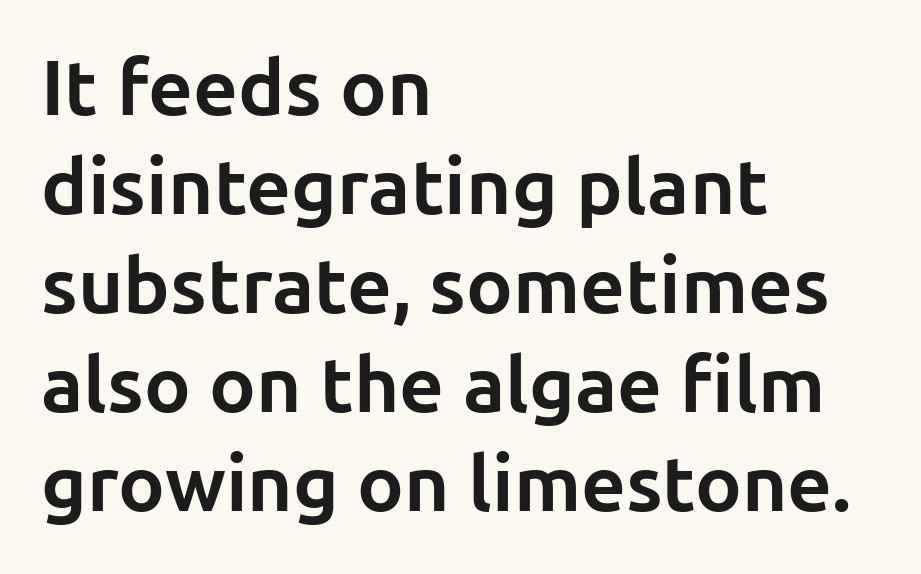
The space beneath each line is pristine and unruled. The face used here is proportionally spaced, like ordinary book or web type. Layout note: lines flush left. The sample has been set heavy, in full bold. The typeface chosen for these lines omits serifs. Leading matches the norm, producing a regular column.
